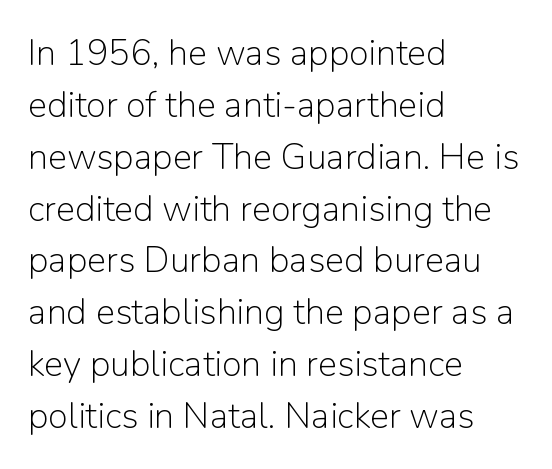
Q: Is the text bold? A: No.
Q: Is the text italic (slanted)? A: No, it is upright.
Q: Is the typeface a serif or a sans-serif typeface? A: Sans-serif.
Q: Is the text underlined? A: No.
Q: How is the paragraph aligned? A: Left-aligned.
Q: Is the spacing between letters normal or unusually wide? A: Normal.
Q: Is the spacing between lines tight, normal or loose? A: Normal.
Q: Width (condensed, normal, or wide)? A: Normal.
Q: Stroke contrast? A: Low.
Q: x-height? A: Medium.
Q: Monospaced? A: No.
